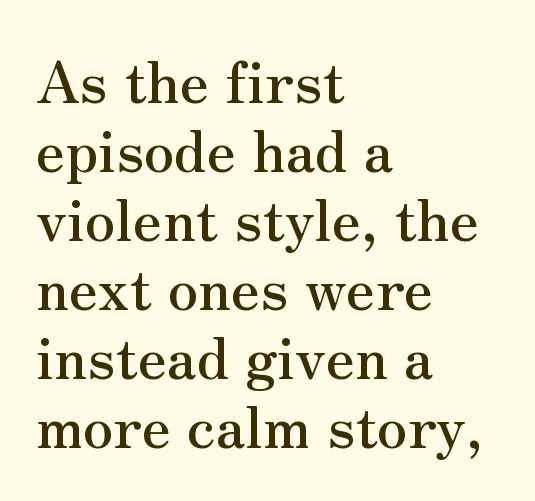
Does the type have serifs? Yes, each stem ends in a small foot. Just letters on the line, the space beneath them empty. The type sits square on the baseline with zero lean. Between one letter and the next there's only the usual sliver of space.
